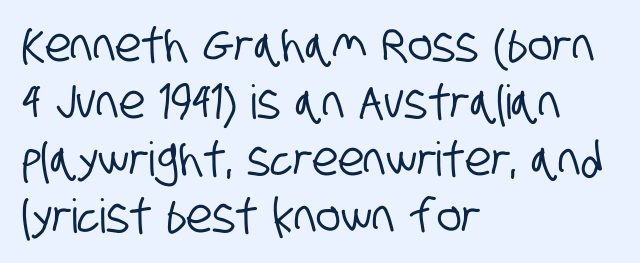
{"serif": "no", "width": "condensed", "stroke_contrast": "low", "x_height": "large", "monospaced": "no", "underline": "no", "align": "left", "line_spacing_ratio": 1.21, "letter_spacing": "normal", "letter_spacing_em": 0.0, "glyph_px": 47}
